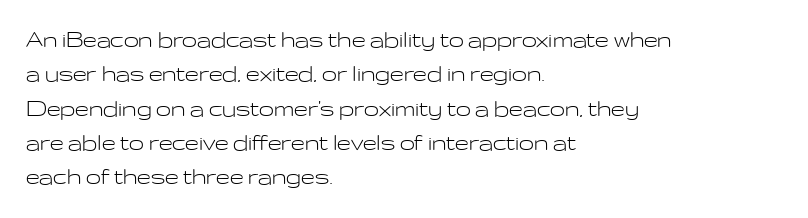
{"italic": "no", "bold": "no", "underline": "no", "align": "left", "line_spacing": "normal", "line_spacing_ratio": 1.27, "letter_spacing": "normal", "letter_spacing_em": 0.0, "glyph_px": 27}
